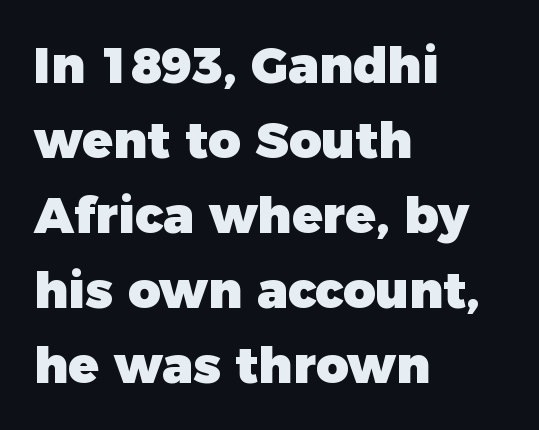
A full-strength bold gives these letters their thick strokes. Spacing between characters is what you'd get straight out of the box. A sans-serif font was chosen for this passage. The letters stand upright; this is a roman face. The passage shown is not underscored anywhere.
